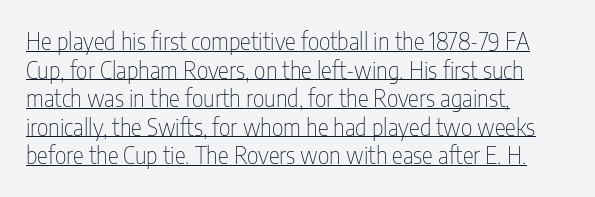
{"italic": "no", "bold": "no", "underline": "yes", "align": "left", "line_spacing_ratio": 1.24, "letter_spacing": "normal", "letter_spacing_em": 0.0, "glyph_px": 23}
